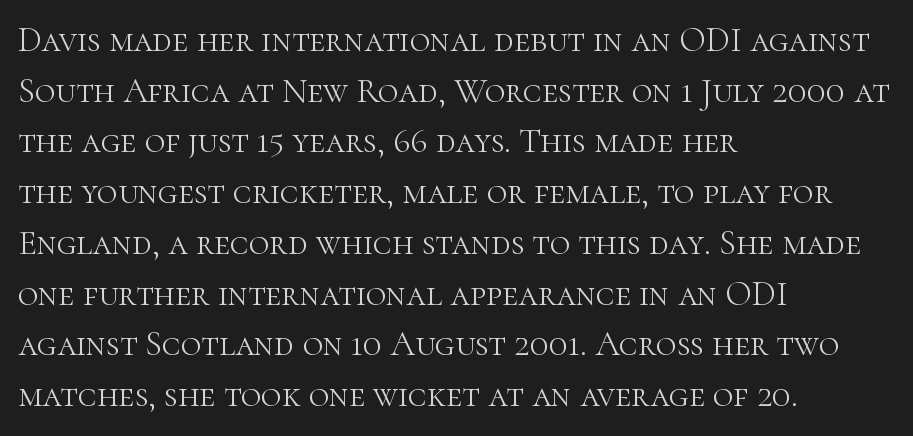
One glance says typical: line gaps are just what's usual. Vertical strokes here are truly vertical. Caption: standard tracking, unaltered. Lines of text with bare space underneath. Looks like regular typesetting: each glyph gets only the width it needs. The characters are drawn with everyday or finer stroke widths.
